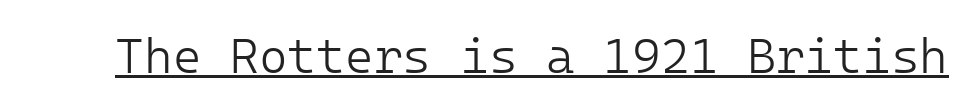
{"serif": "no", "italic": "no", "bold": "no", "weight": "light", "width": "normal", "stroke_contrast": "low", "x_height": "medium", "underline": "yes", "letter_spacing": "normal", "letter_spacing_em": 0.0, "glyph_px": 49}
